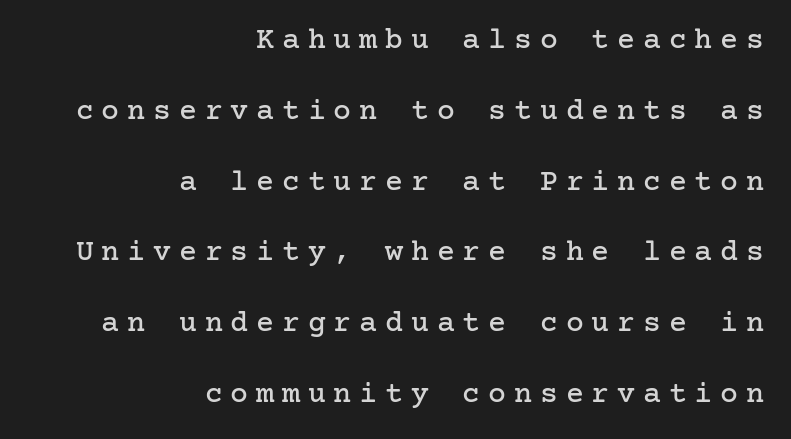
{"serif": "yes", "italic": "no", "width": "normal", "stroke_contrast": "low", "x_height": "medium", "underline": "no", "align": "right", "line_spacing": "loose", "line_spacing_ratio": 2.36, "letter_spacing": "wide", "letter_spacing_em": 0.26, "glyph_px": 30}
